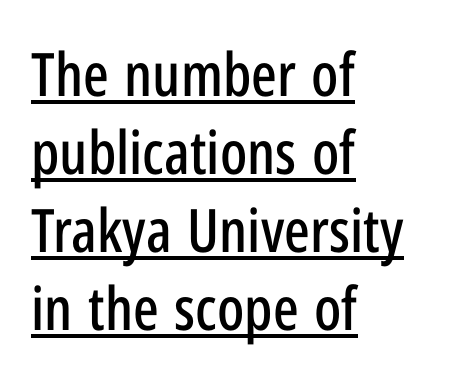
The image shows 60 px condensed sans-serif type, upright; set left-aligned, normal line spacing (1.3x), normal letter spacing, underlined; low stroke contrast and a medium x-height.
